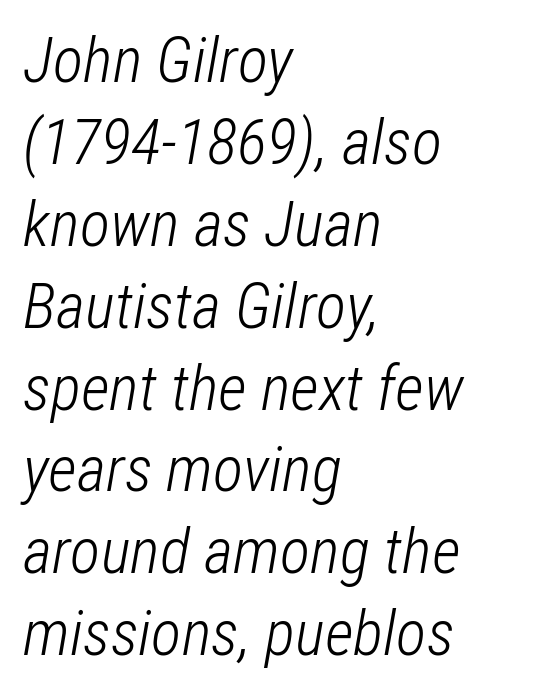
The image shows 63 px light, condensed type, italic (leaning right); set left-aligned, normal line spacing (1.3x), normal letter spacing, not underlined; low stroke contrast and a medium x-height.
